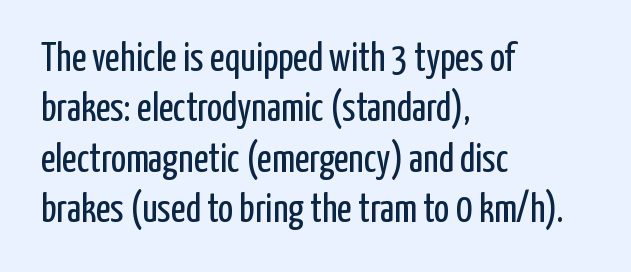
Is the letter spacing exaggerated? No — it looks like the ordinary default. Spacing verdict: proportional, widths tailored to each character. In terms of letterform style, serifs are entirely absent. This sample keeps an unexceptional amount of space between lines.
